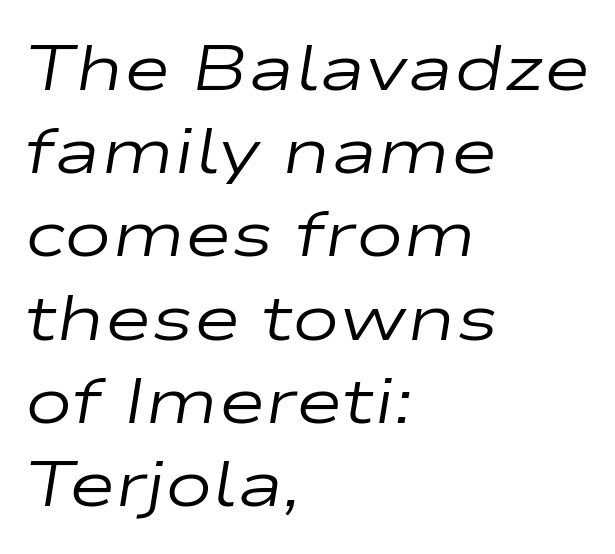
Q: Is the text bold? A: No.
Q: Is the text italic (slanted)? A: Yes, it leans right by about 9 degrees.
Q: Is the text underlined? A: No.
Q: How is the paragraph aligned? A: Left-aligned.
Q: Is the spacing between letters normal or unusually wide? A: Normal.
Q: Is the spacing between lines tight, normal or loose? A: Normal.
Q: Width (condensed, normal, or wide)? A: Wide.
Q: Stroke contrast? A: Low.
Q: x-height? A: Medium.
Q: Monospaced? A: No.
